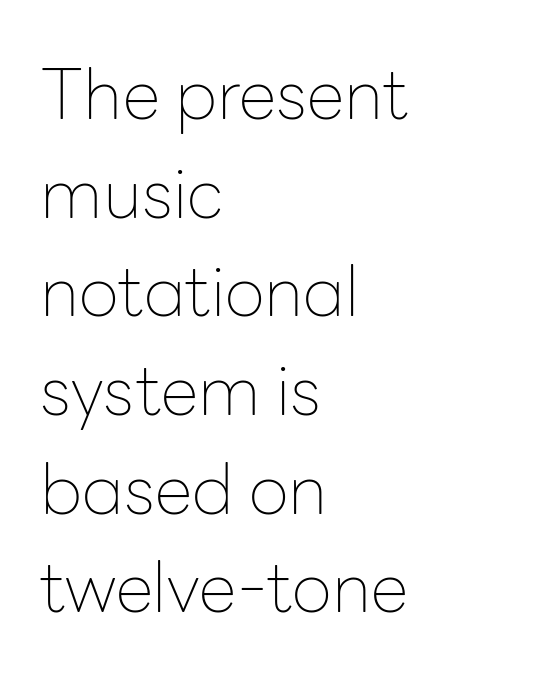
Quick note: interline space is typical. The specimen reads as upright at a glance. Character widths vary here, with narrow letters taking less room than wide ones. The line texture is even and compact thanks to regular tracking.
